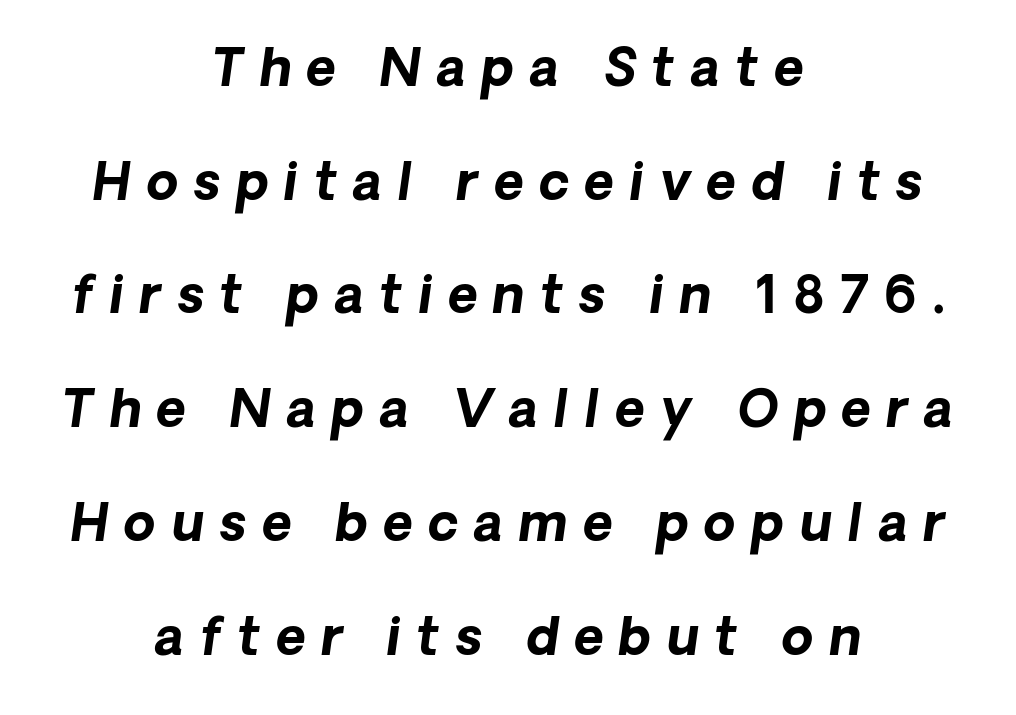
The image shows 51 px bold type, italic (leaning right); set centered, loose line spacing (2.23x), unusually wide letter spacing (+0.31 em), not underlined; low stroke contrast and a medium x-height.
